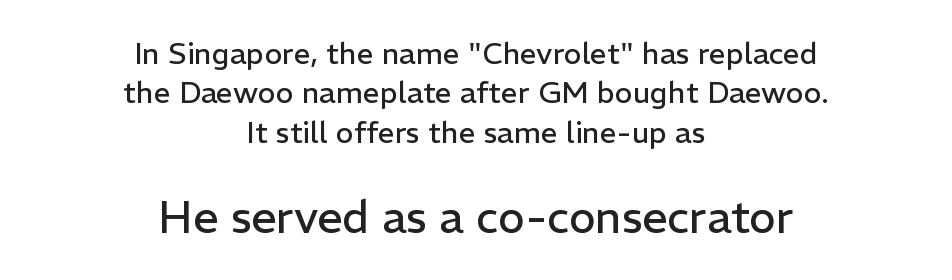
Q: Is the text bold? A: No.
Q: Is the text italic (slanted)? A: No, it is upright.
Q: Is the typeface a serif or a sans-serif typeface? A: Sans-serif.
Q: Is the text underlined? A: No.
Q: How is the paragraph aligned? A: Centered.
Q: Is the spacing between letters normal or unusually wide? A: Normal.
Q: Is the spacing between lines tight, normal or loose? A: Normal.
Q: Which block of text is set in a larger size, the first (top) or the second (bottom)? A: The second (bottom) one.
Q: Width (condensed, normal, or wide)? A: Normal.
Q: Stroke contrast? A: Low.
Q: x-height? A: Medium.
Q: Monospaced? A: No.
